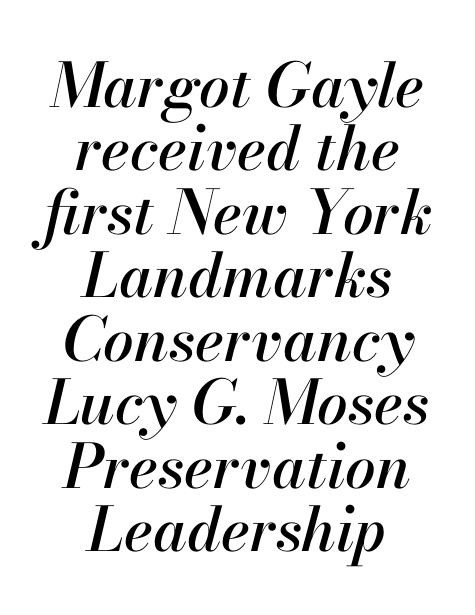
Any mark beneath the type? The region is blank. Notice how the stems are inclined rather than vertical — that's the hallmark of italics. This sample uses plain, unmodified letter spacing. Baseline-to-baseline distance is barely more than the letter height.
